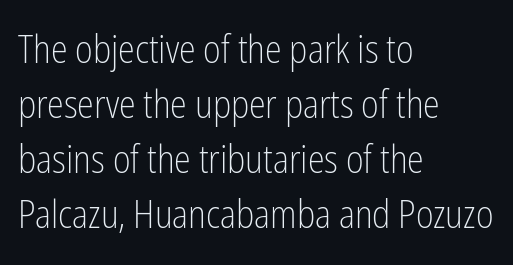
The image shows 38 px light, condensed sans-serif type, upright; set left-aligned, normal line spacing (1.45x), normal letter spacing, not underlined; low stroke contrast and a medium x-height.
